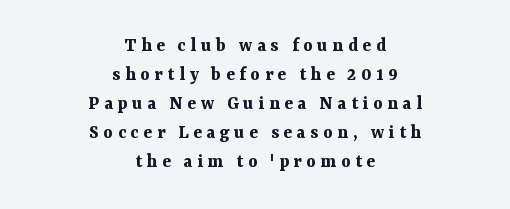
The image shows 20 px bold type, upright; set centered, normal line spacing (1.45x), unusually wide letter spacing (+0.23 em), not underlined.
